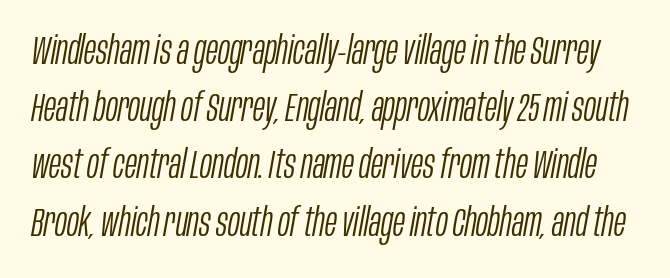
Weight: in the light-to-regular range. Honestly, there is no underline to notice here at all. Honestly, the row spacing looks completely unremarkable. What stands out about the letter spacing? Nothing — it is the standard amount.
